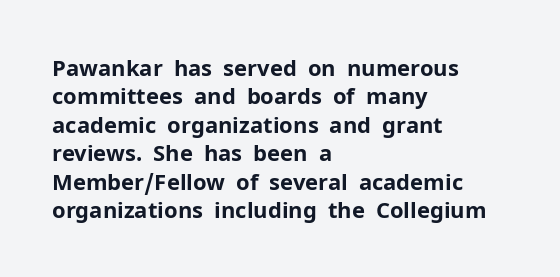
Q: Is the text bold? A: Yes.
Q: Is the text italic (slanted)? A: No, it is upright.
Q: Is the text underlined? A: No.
Q: How is the paragraph aligned? A: Left-aligned.
Q: Is the spacing between letters normal or unusually wide? A: Normal.
Q: Is the spacing between lines tight, normal or loose? A: Normal.
